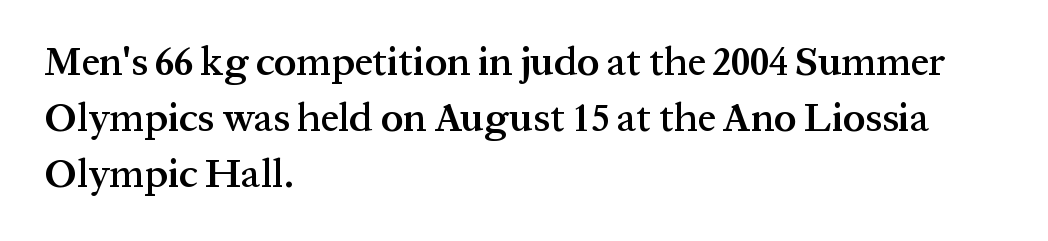
{"serif": "yes", "italic": "no", "bold": "semi", "weight": "semibold", "width": "normal", "stroke_contrast": "medium", "x_height": "medium", "monospaced": "no", "underline": "no", "align": "left", "line_spacing": "normal", "line_spacing_ratio": 1.4, "letter_spacing": "normal", "letter_spacing_em": 0.0, "glyph_px": 40}
